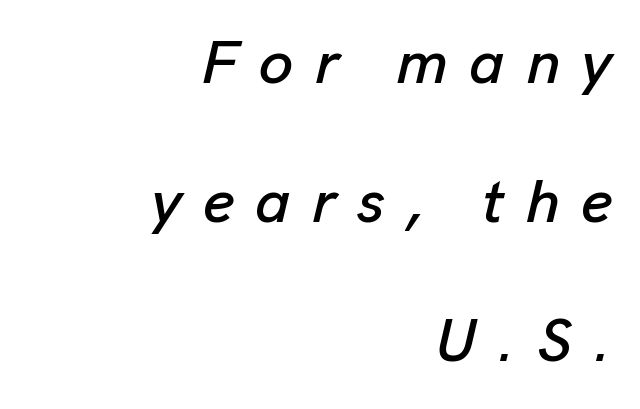
Q: Is the text italic (slanted)? A: Yes, it leans right by about 13 degrees.
Q: Is the text underlined? A: No.
Q: How is the paragraph aligned? A: Right-aligned.
Q: Is the spacing between letters normal or unusually wide? A: Unusually wide.
Q: Is the spacing between lines tight, normal or loose? A: Loose.
Q: Width (condensed, normal, or wide)? A: Normal.
Q: Stroke contrast? A: Low.
Q: x-height? A: Medium.
Q: Monospaced? A: No.
